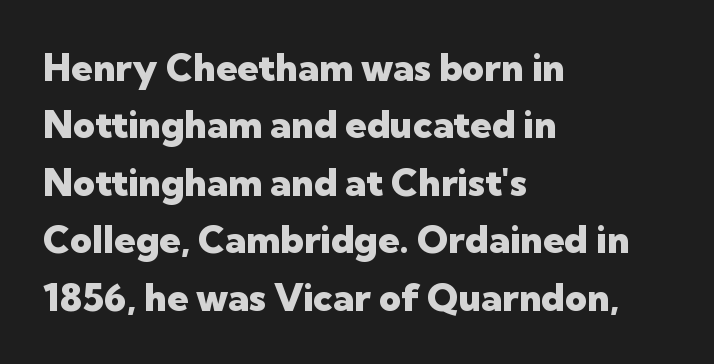
Q: Is the text bold? A: Yes.
Q: Is the text italic (slanted)? A: No, it is upright.
Q: Is the typeface a serif or a sans-serif typeface? A: Sans-serif.
Q: Is the text underlined? A: No.
Q: How is the paragraph aligned? A: Left-aligned.
Q: Is the spacing between letters normal or unusually wide? A: Normal.
Q: Is the spacing between lines tight, normal or loose? A: Normal.
Q: Width (condensed, normal, or wide)? A: Normal.
Q: Stroke contrast? A: Low.
Q: x-height? A: Medium.
Q: Monospaced? A: No.
